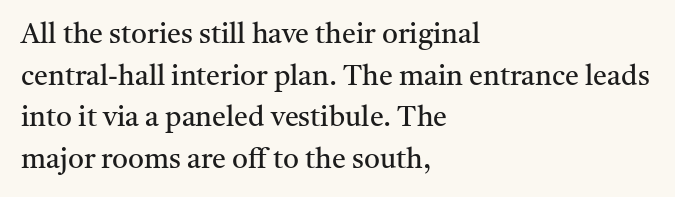
Q: Is the text bold? A: No.
Q: Is the text italic (slanted)? A: No, it is upright.
Q: Is the typeface a serif or a sans-serif typeface? A: Serif.
Q: Is the text underlined? A: No.
Q: How is the paragraph aligned? A: Left-aligned.
Q: Is the spacing between letters normal or unusually wide? A: Normal.
Q: Is the spacing between lines tight, normal or loose? A: Normal.
Q: Width (condensed, normal, or wide)? A: Normal.
Q: Stroke contrast? A: Medium.
Q: x-height? A: Medium.
Q: Monospaced? A: No.
